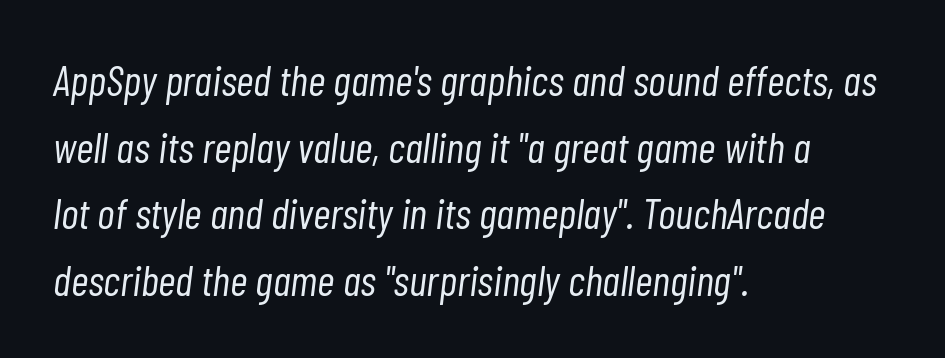
The image shows 43 px light, condensed type, italic (leaning right); set left-aligned, normal line spacing (1.55x), normal letter spacing, not underlined; low stroke contrast and a medium x-height.
